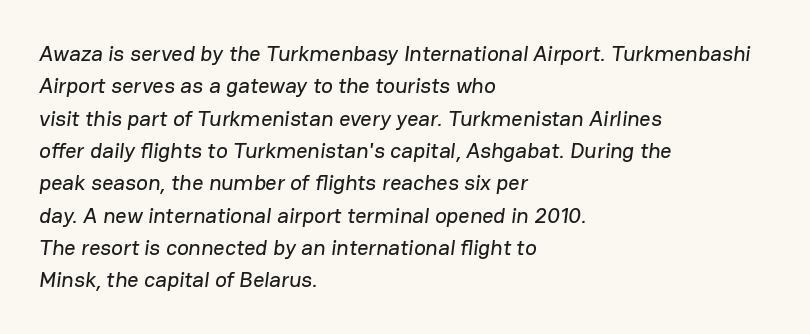
These lines are set flush left with a ragged right edge. Bare-footed words on every line. A typesetter would call this zero additional tracking. Quick note: interline space is typical.
